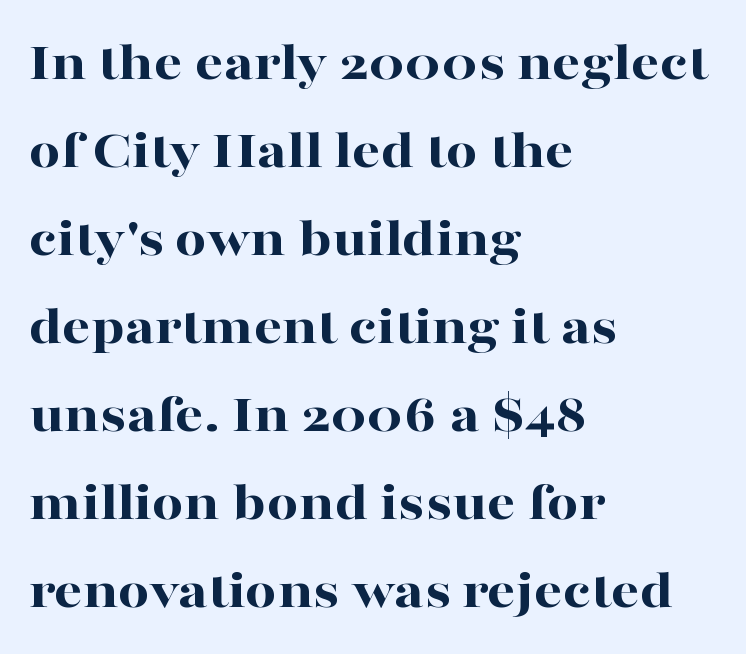
{"serif": "yes", "italic": "no", "bold": "yes", "weight": "bold", "width": "wide", "stroke_contrast": "high", "x_height": "medium", "monospaced": "no", "underline": "no", "align": "left", "line_spacing": "normal", "line_spacing_ratio": 1.57, "letter_spacing": "normal", "letter_spacing_em": 0.0, "glyph_px": 56}
